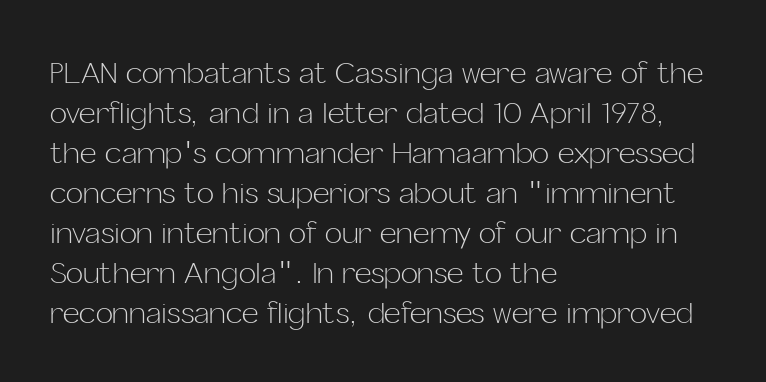
These lines stack with their left ends in a neat column. This is not heavy type; no bold has been used. Quick note: interline space is typical. The axis of the letterforms is exactly vertical. This sample has the flowing, uneven cadence of proportional lettering.
